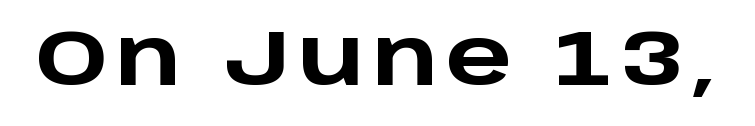
Q: Is the text bold? A: Yes.
Q: Is the text italic (slanted)? A: No, it is upright.
Q: Is the typeface a serif or a sans-serif typeface? A: Sans-serif.
Q: Is the text underlined? A: No.
Q: Width (condensed, normal, or wide)? A: Wide.
Q: Stroke contrast? A: Low.
Q: x-height? A: Large.
Q: Monospaced? A: No.
